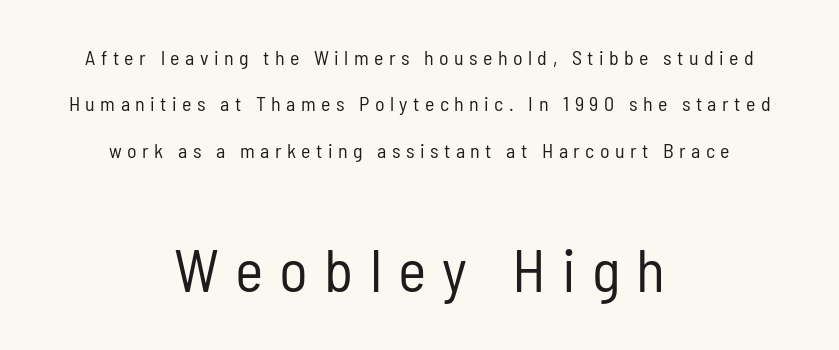
{"serif": "no", "italic": "no", "bold": "no", "weight": "regular", "width": "condensed", "stroke_contrast": "low", "x_height": "medium", "monospaced": "no", "underline": "no", "align": "center", "line_spacing": "loose", "line_spacing_ratio": 2.32, "letter_spacing": "wide", "letter_spacing_em": 0.27, "larger_block": "second", "size_ratio": 3.0, "glyph_px": 60}
